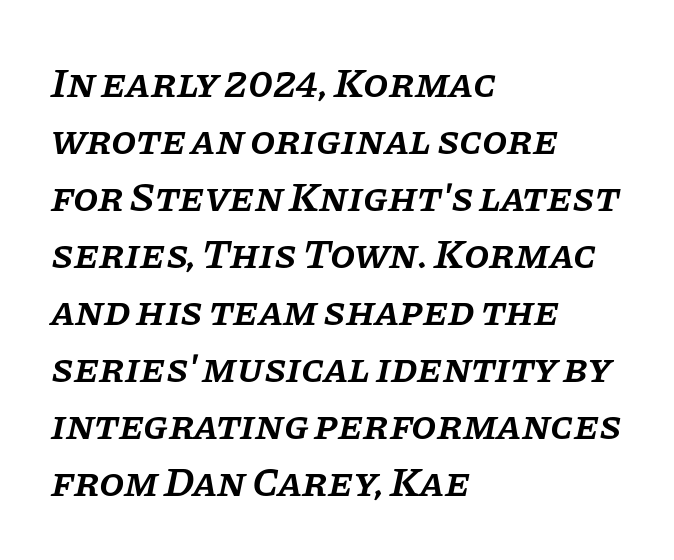
Nothing unusual about the tracking: characters are spaced as the font intends. A typesetter would mark this as italic. Does the type have serifs? Yes, each stem ends in a small foot. The face used here is proportionally spaced, like ordinary book or web type. Check the space under the baseline: it is left empty.
